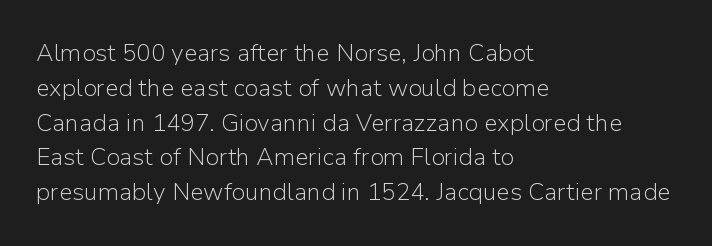
Summary of weight: not heavy and not bold. The passage shown stacks its lines at a standard gap. Upright lettering throughout. Tracking value appears to be zero — textbook default spacing.
